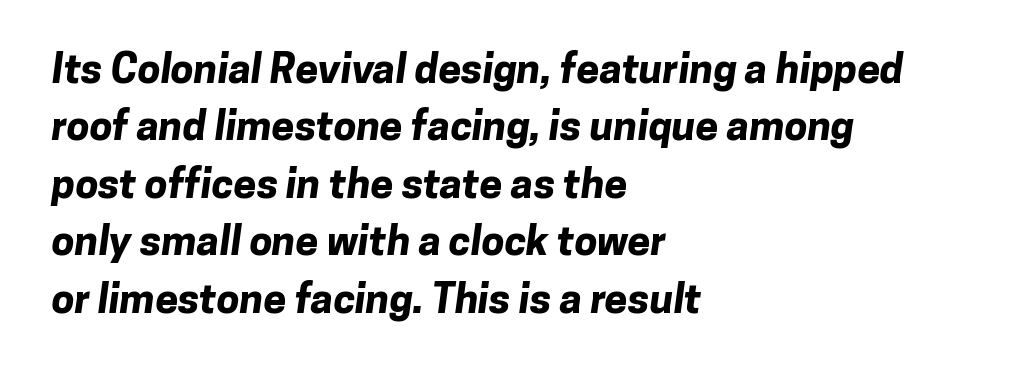
{"serif": "no", "bold": "yes", "weight": "bold", "width": "normal", "stroke_contrast": "low", "x_height": "medium", "monospaced": "no", "underline": "no", "align": "left", "line_spacing": "normal", "line_spacing_ratio": 1.4, "letter_spacing": "normal", "letter_spacing_em": 0.0, "glyph_px": 41}
